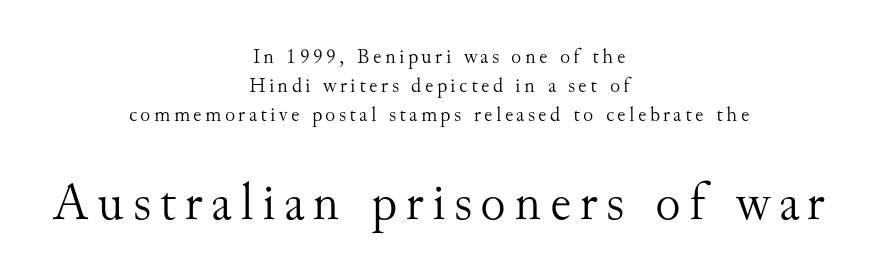
{"serif": "yes", "italic": "no", "bold": "no", "weight": "light", "width": "normal", "stroke_contrast": "medium", "x_height": "small", "monospaced": "no", "underline": "no", "align": "center", "line_spacing": "normal", "line_spacing_ratio": 1.39, "larger_block": "second", "size_ratio": 2.52, "glyph_px": 53}
